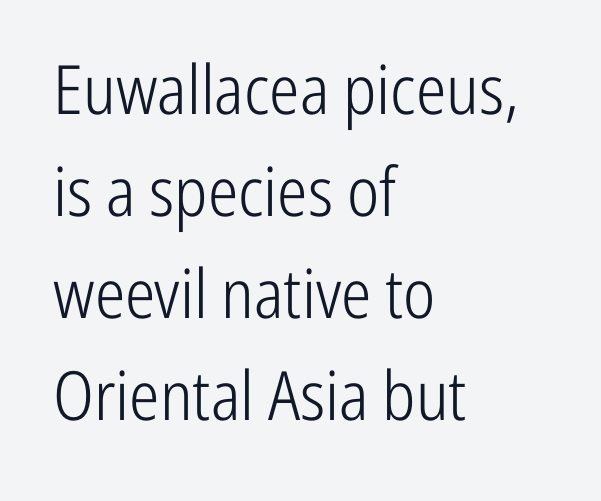
The image shows 68 px light, condensed sans-serif type, upright; set left-aligned, normal line spacing (1.5x), normal letter spacing, not underlined; low stroke contrast and a medium x-height.
